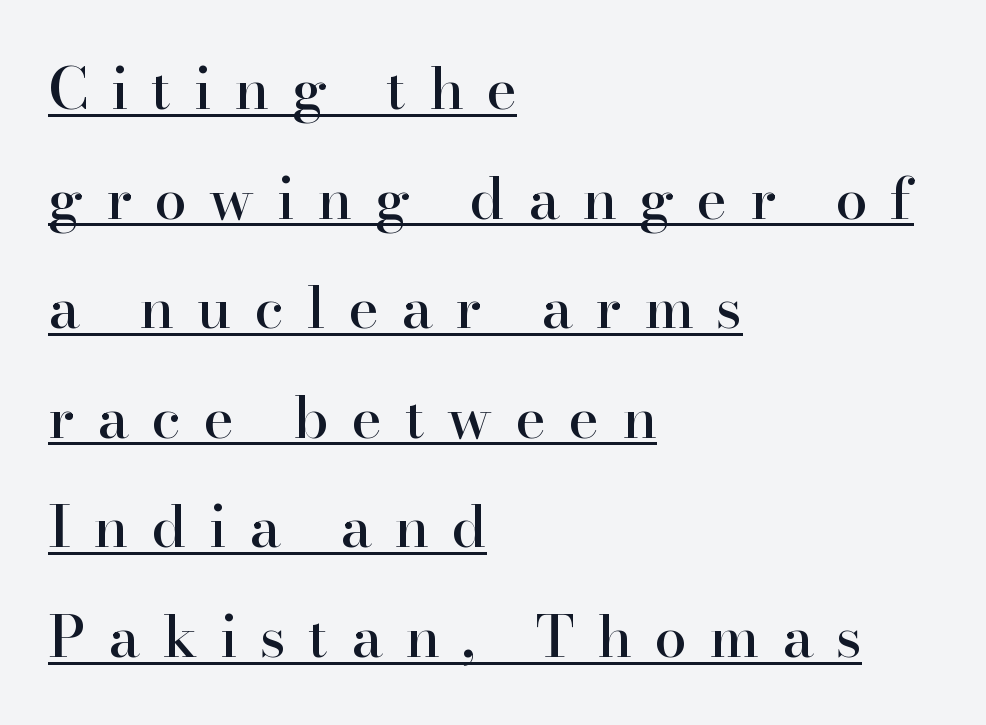
The image shows 58 px serif type, upright; set left-aligned, line spacing 1.89x, unusually wide letter spacing (+0.39 em), underlined; high stroke contrast and a small x-height.
